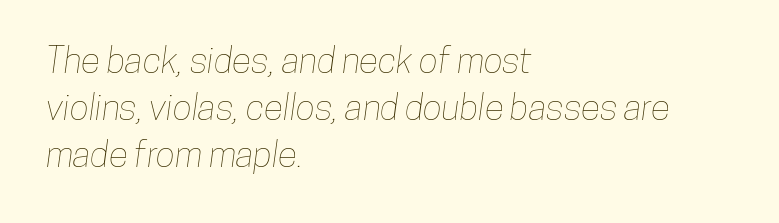
Q: Is the text underlined? A: No.
Q: How is the paragraph aligned? A: Left-aligned.
Q: Is the spacing between letters normal or unusually wide? A: Normal.
Q: Is the spacing between lines tight, normal or loose? A: Normal.
Q: Width (condensed, normal, or wide)? A: Condensed.
Q: Stroke contrast? A: Low.
Q: x-height? A: Medium.
Q: Monospaced? A: No.
